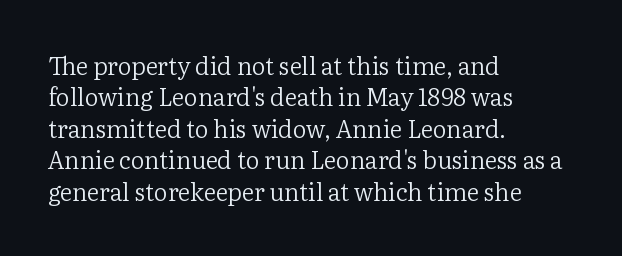
{"italic": "no", "bold": "no", "underline": "no", "align": "left", "line_spacing": "normal", "line_spacing_ratio": 1.31, "letter_spacing": "normal", "letter_spacing_em": 0.0, "glyph_px": 24}
